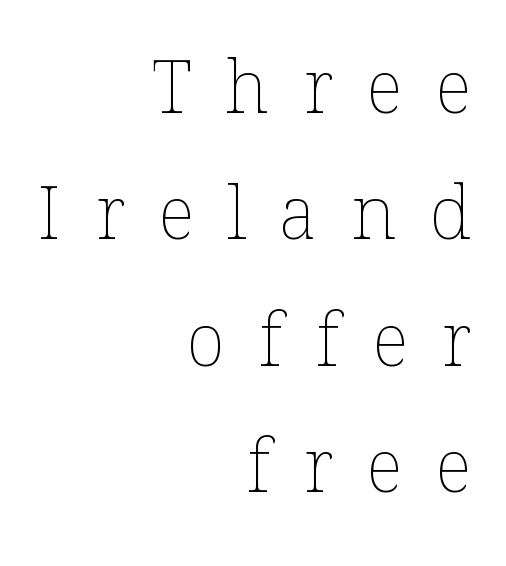
{"italic": "no", "bold": "no", "weight": "thin", "width": "normal", "stroke_contrast": "low", "x_height": "medium", "monospaced": "no", "underline": "no", "align": "right", "line_spacing_ratio": 1.73, "letter_spacing": "wide", "letter_spacing_em": 0.46, "glyph_px": 73}
